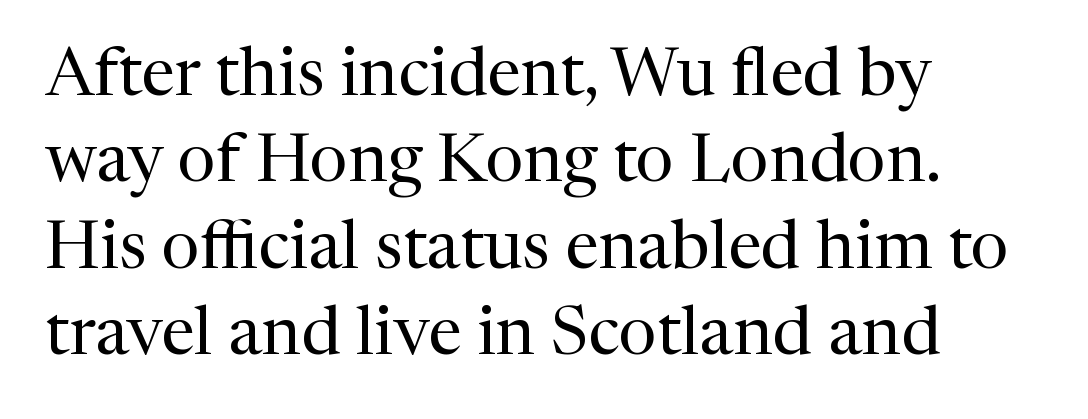
The image shows 68 px regular-weight serif type, upright; set left-aligned, normal line spacing (1.27x), normal letter spacing, not underlined; medium stroke contrast and a medium x-height.
